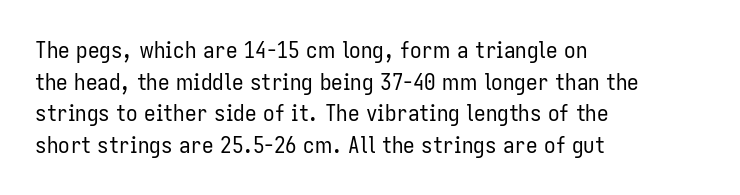
Q: Is the text bold? A: No.
Q: Is the text italic (slanted)? A: No, it is upright.
Q: Is the text underlined? A: No.
Q: How is the paragraph aligned? A: Left-aligned.
Q: Is the spacing between letters normal or unusually wide? A: Normal.
Q: Is the spacing between lines tight, normal or loose? A: Normal.
